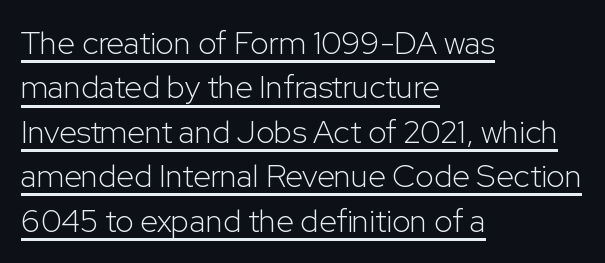
Q: Is the text bold? A: No.
Q: Is the text italic (slanted)? A: No, it is upright.
Q: Is the typeface a serif or a sans-serif typeface? A: Sans-serif.
Q: Is the text underlined? A: Yes.
Q: How is the paragraph aligned? A: Left-aligned.
Q: Is the spacing between letters normal or unusually wide? A: Normal.
Q: Is the spacing between lines tight, normal or loose? A: Normal.
Q: Width (condensed, normal, or wide)? A: Normal.
Q: Stroke contrast? A: Low.
Q: x-height? A: Medium.
Q: Monospaced? A: No.
